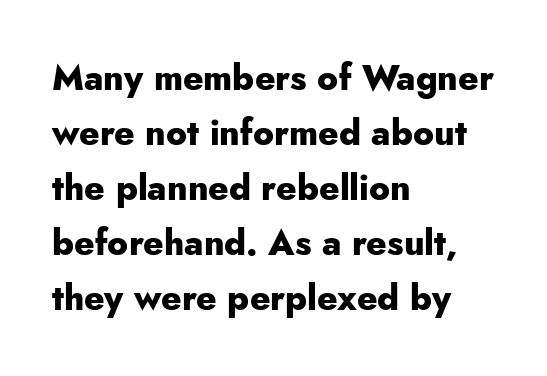
Q: Is the text bold? A: Yes.
Q: Is the text italic (slanted)? A: No, it is upright.
Q: Is the typeface a serif or a sans-serif typeface? A: Sans-serif.
Q: Is the text underlined? A: No.
Q: How is the paragraph aligned? A: Left-aligned.
Q: Is the spacing between letters normal or unusually wide? A: Normal.
Q: Is the spacing between lines tight, normal or loose? A: Normal.
Q: Width (condensed, normal, or wide)? A: Normal.
Q: Stroke contrast? A: Low.
Q: x-height? A: Small.
Q: Monospaced? A: No.
